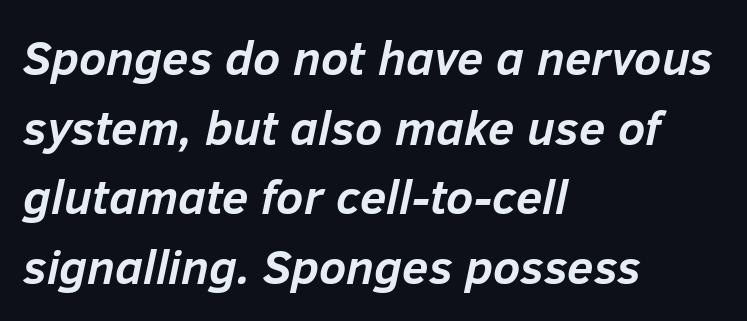
{"italic": "yes", "lean": "right", "slant_degrees": 12, "bold": "yes", "weight": "semibold", "width": "normal", "stroke_contrast": "low", "x_height": "medium", "monospaced": "no", "underline": "no", "align": "left", "line_spacing": "normal", "line_spacing_ratio": 1.45, "letter_spacing": "normal", "letter_spacing_em": 0.0, "glyph_px": 48}
